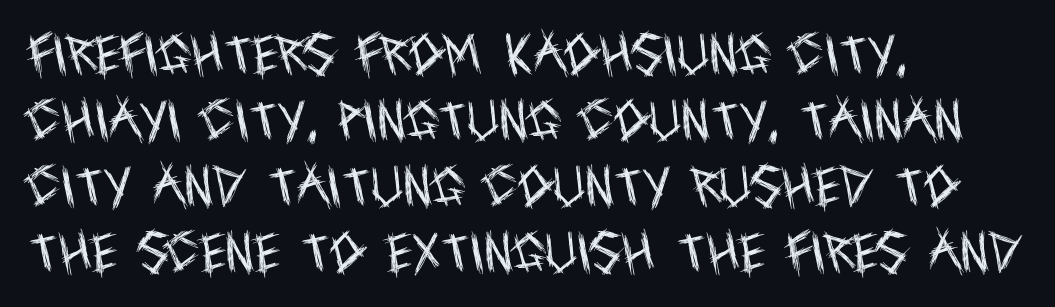
{"serif": "no", "italic": "no", "bold": "no", "weight": "regular", "width": "condensed", "x_height": "large", "monospaced": "no", "underline": "no", "align": "left", "line_spacing": "normal", "line_spacing_ratio": 1.5, "letter_spacing": "normal", "letter_spacing_em": 0.0, "glyph_px": 44}
